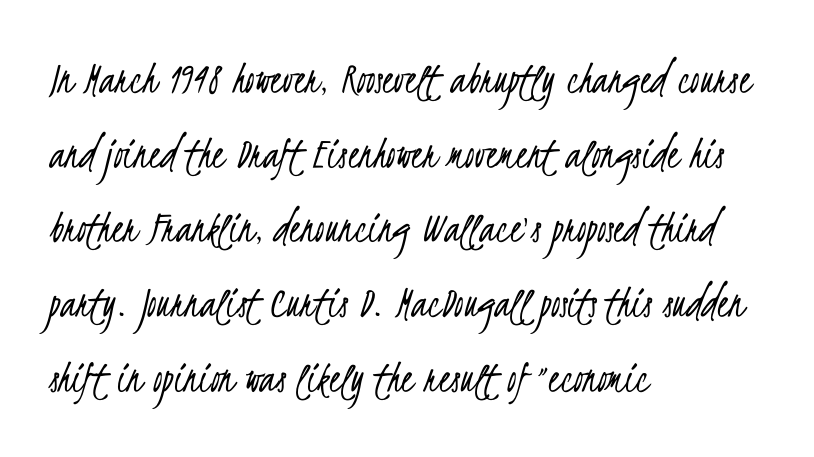
Q: Is the text bold? A: No.
Q: Is the typeface a serif or a sans-serif typeface? A: Sans-serif.
Q: Is the text underlined? A: No.
Q: How is the paragraph aligned? A: Left-aligned.
Q: Is the spacing between letters normal or unusually wide? A: Normal.
Q: Is the spacing between lines tight, normal or loose? A: Normal.
Q: Width (condensed, normal, or wide)? A: Condensed.
Q: Stroke contrast? A: Low.
Q: x-height? A: Small.
Q: Monospaced? A: No.
